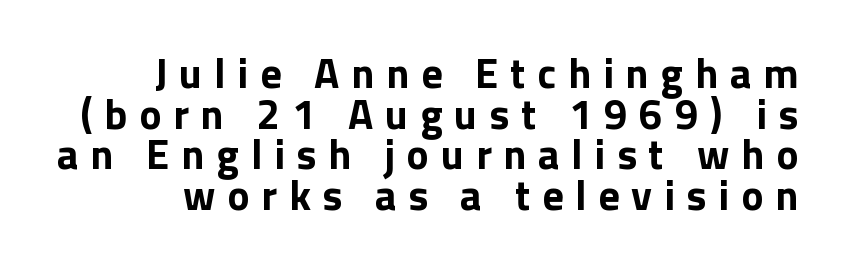
Set as a true bold cut, around the 700 mark. A sans-serif font was chosen for this passage. The zone under the glyphs is completely vacant. Baseline-to-baseline distance is barely more than the letter height.
